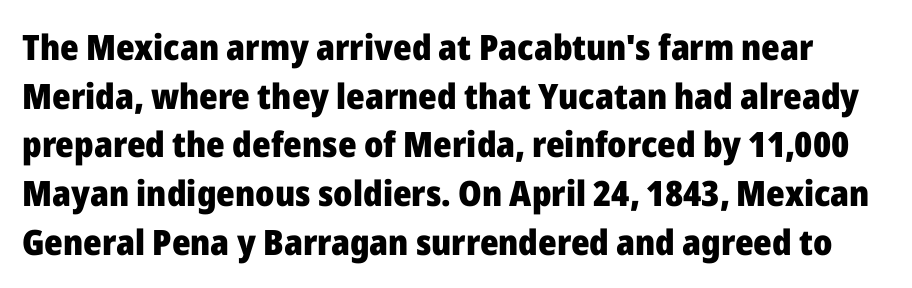
{"serif": "no", "italic": "no", "bold": "yes", "weight": "heavy", "width": "normal", "stroke_contrast": "low", "x_height": "medium", "monospaced": "no", "underline": "no", "line_spacing": "normal", "line_spacing_ratio": 1.39, "letter_spacing": "normal", "letter_spacing_em": 0.0, "glyph_px": 35}
